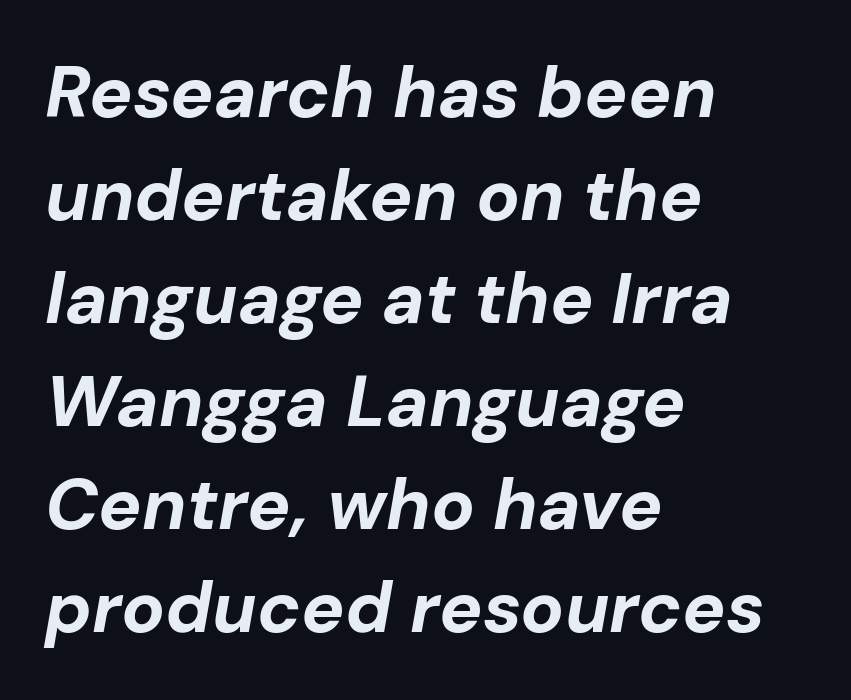
Q: Is the text bold? A: Yes.
Q: Is the text italic (slanted)? A: Yes, it leans right by about 10 degrees.
Q: Is the text underlined? A: No.
Q: How is the paragraph aligned? A: Left-aligned.
Q: Is the spacing between letters normal or unusually wide? A: Normal.
Q: Is the spacing between lines tight, normal or loose? A: Normal.
Q: Width (condensed, normal, or wide)? A: Normal.
Q: Stroke contrast? A: Low.
Q: x-height? A: Medium.
Q: Monospaced? A: No.
